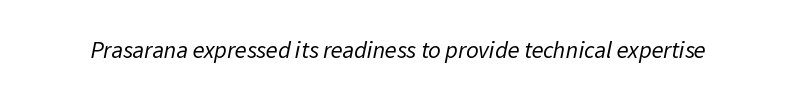
{"bold": "no", "underline": "no", "letter_spacing": "normal", "letter_spacing_em": 0.0, "glyph_px": 24}
